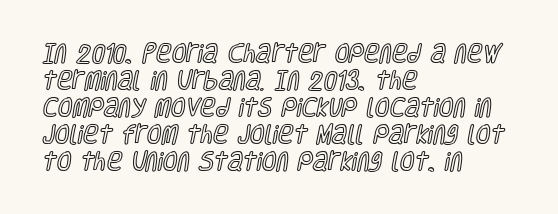
The image shows 21 px text type; set left-aligned, normal line spacing (1.28x), normal letter spacing, not underlined.
